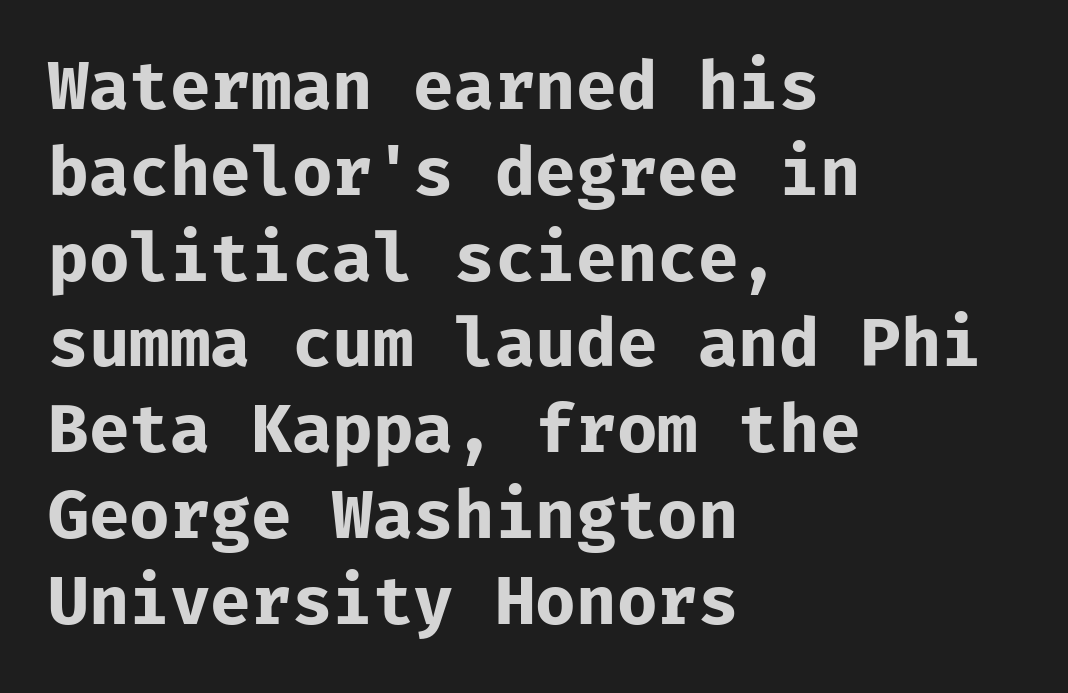
Q: Is the text bold? A: Yes.
Q: Is the text italic (slanted)? A: No, it is upright.
Q: Is the typeface a serif or a sans-serif typeface? A: Sans-serif.
Q: Is the text underlined? A: No.
Q: How is the paragraph aligned? A: Left-aligned.
Q: Is the spacing between letters normal or unusually wide? A: Normal.
Q: Is the spacing between lines tight, normal or loose? A: Normal.
Q: Width (condensed, normal, or wide)? A: Normal.
Q: Stroke contrast? A: Low.
Q: x-height? A: Medium.
Q: Monospaced? A: Yes.
